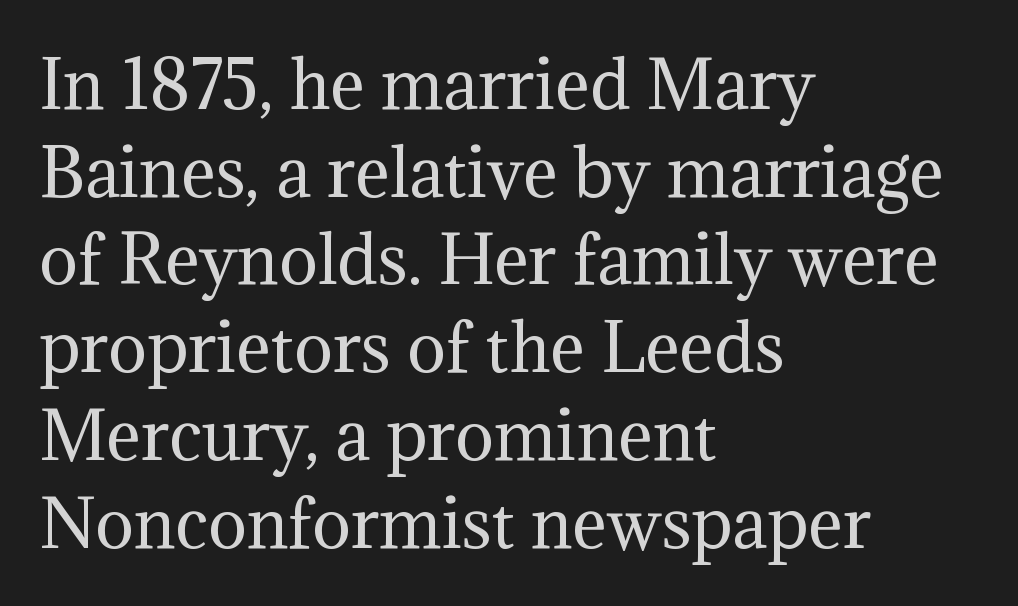
{"serif": "yes", "italic": "no", "bold": "no", "weight": "regular", "width": "normal", "stroke_contrast": "medium", "x_height": "medium", "monospaced": "no", "underline": "no", "align": "left", "line_spacing": "normal", "line_spacing_ratio": 1.35, "letter_spacing": "normal", "letter_spacing_em": 0.0, "glyph_px": 65}
